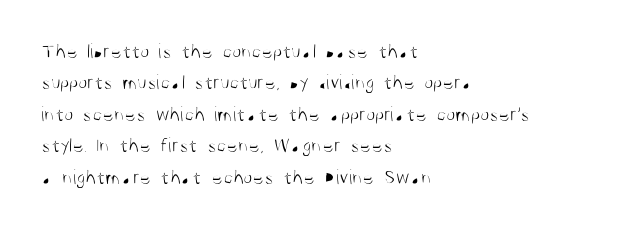
The image shows 21 px text type, upright; set left-aligned, normal line spacing (1.5x), normal letter spacing, not underlined.
